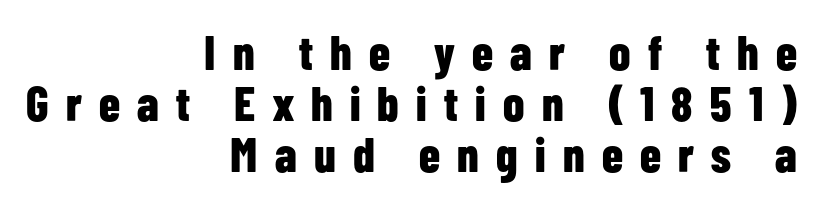
{"serif": "no", "italic": "no", "bold": "yes", "weight": "bold", "width": "condensed", "stroke_contrast": "low", "x_height": "medium", "monospaced": "no", "underline": "no", "align": "right", "line_spacing": "tight", "line_spacing_ratio": 1.06, "letter_spacing": "wide", "letter_spacing_em": 0.36, "glyph_px": 48}
